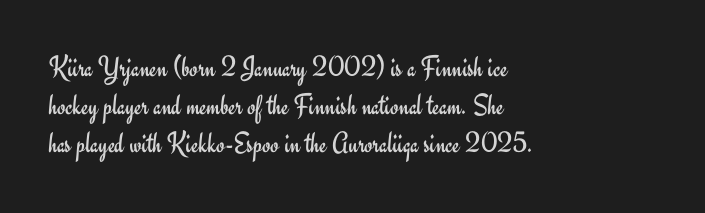
Q: Is the text bold? A: No.
Q: Is the text italic (slanted)? A: Yes.
Q: Is the typeface a serif or a sans-serif typeface? A: Sans-serif.
Q: Is the text underlined? A: No.
Q: How is the paragraph aligned? A: Left-aligned.
Q: Is the spacing between letters normal or unusually wide? A: Normal.
Q: Is the spacing between lines tight, normal or loose? A: Normal.
Q: Width (condensed, normal, or wide)? A: Normal.
Q: Stroke contrast? A: Low.
Q: x-height? A: Small.
Q: Monospaced? A: No.
